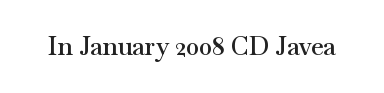
{"italic": "no", "bold": "semi", "underline": "no", "letter_spacing": "normal", "letter_spacing_em": 0.0, "glyph_px": 25}
